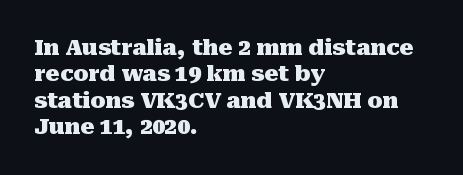
Q: Is the text bold? A: Yes.
Q: Is the text italic (slanted)? A: No, it is upright.
Q: Is the text underlined? A: No.
Q: How is the paragraph aligned? A: Left-aligned.
Q: Is the spacing between letters normal or unusually wide? A: Normal.
